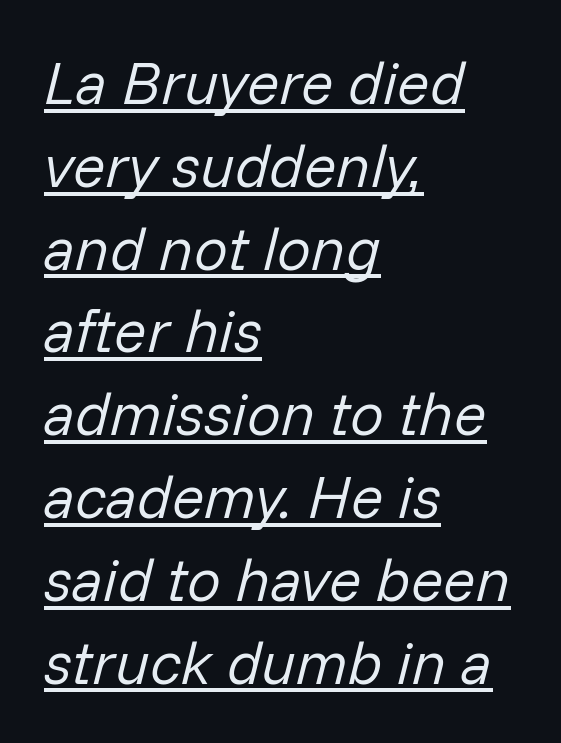
{"italic": "yes", "lean": "right", "slant_degrees": 14, "bold": "no", "weight": "regular", "width": "normal", "stroke_contrast": "low", "x_height": "medium", "monospaced": "no", "underline": "yes", "align": "left", "line_spacing": "normal", "line_spacing_ratio": 1.38, "letter_spacing": "normal", "letter_spacing_em": 0.0, "glyph_px": 60}
